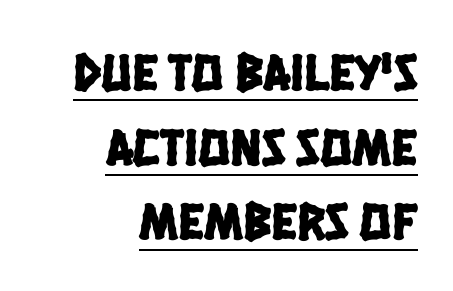
Q: Is the typeface a serif or a sans-serif typeface? A: Sans-serif.
Q: Is the text underlined? A: Yes.
Q: How is the paragraph aligned? A: Right-aligned.
Q: Is the spacing between letters normal or unusually wide? A: Normal.
Q: Is the spacing between lines tight, normal or loose? A: Normal.
Q: Width (condensed, normal, or wide)? A: Condensed.
Q: Stroke contrast? A: Low.
Q: x-height? A: Large.
Q: Monospaced? A: No.
